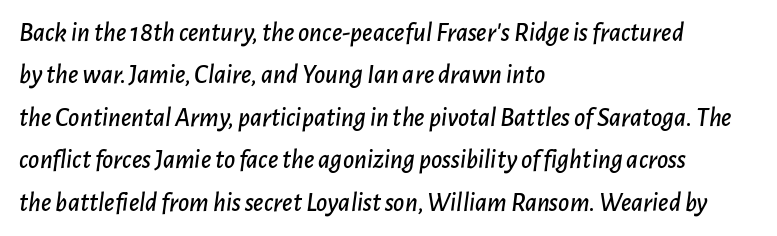
Q: Is the text italic (slanted)? A: Yes, it leans right by about 7 degrees.
Q: Is the text underlined? A: No.
Q: How is the paragraph aligned? A: Left-aligned.
Q: Is the spacing between letters normal or unusually wide? A: Normal.
Q: Is the spacing between lines tight, normal or loose? A: Normal.
